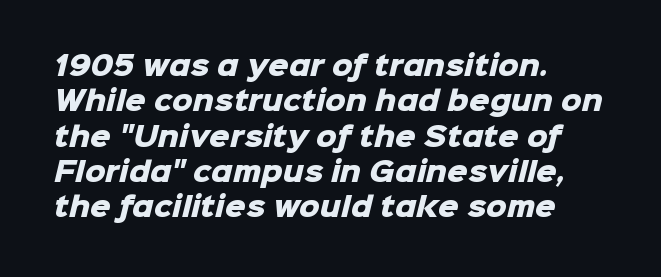
The image shows 26 px bold type; set left-aligned, normal line spacing (1.36x), normal letter spacing, not underlined.
